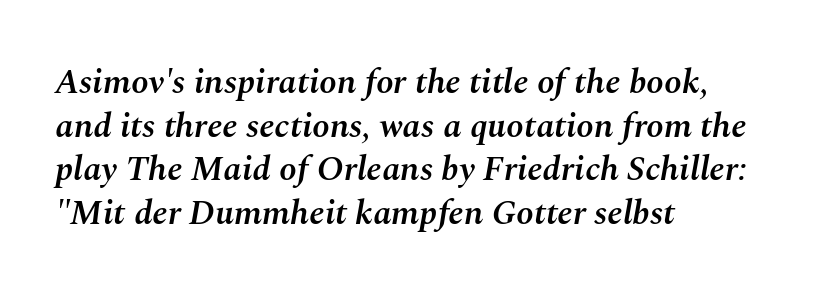
Notice how descenders clear the ascenders below comfortably — that's standard leading. The space directly below the letters is spotless. There's an unmistakable incline to the writing here. What weight is shown? A semibold, between regular and bold. Spacing verdict: proportional, widths tailored to each character. The face used here is rendered with its standard letterfit.
